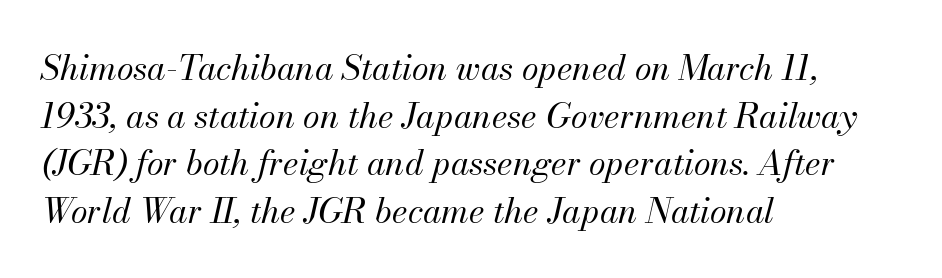
The image shows 34 px regular-weight type, italic (leaning right); set left-aligned, normal line spacing (1.4x), normal letter spacing, not underlined; medium stroke contrast and a small x-height.
